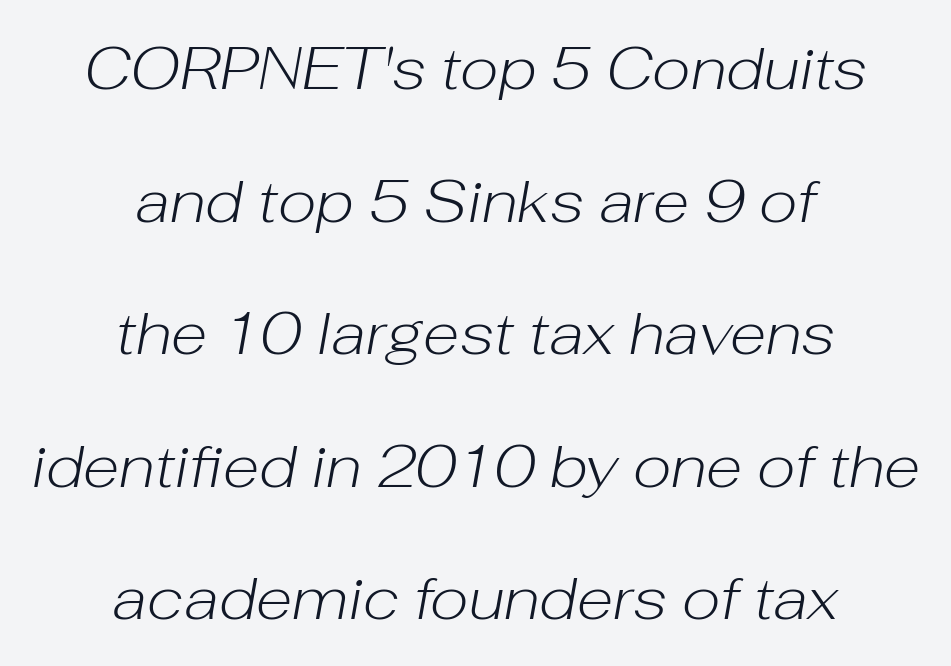
If you folded the block vertically in half, each line would mirror itself in length. The type is set solid horizontally, with unmodified tracking. Honestly, the rows look like they've been pulled way apart. The whole block is typeset with a tilt.
